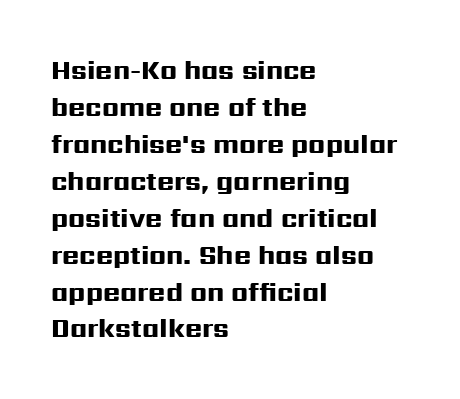
Q: Is the text bold? A: Yes.
Q: Is the text italic (slanted)? A: No, it is upright.
Q: Is the text underlined? A: No.
Q: How is the paragraph aligned? A: Left-aligned.
Q: Is the spacing between letters normal or unusually wide? A: Normal.
Q: Is the spacing between lines tight, normal or loose? A: Normal.
